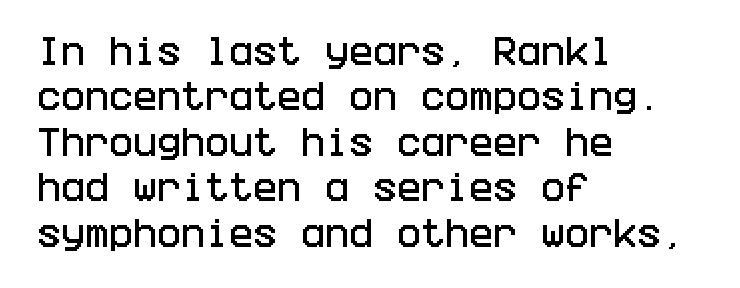
Q: Is the text italic (slanted)? A: No, it is upright.
Q: Is the typeface a serif or a sans-serif typeface? A: Sans-serif.
Q: Is the text underlined? A: No.
Q: How is the paragraph aligned? A: Left-aligned.
Q: Is the spacing between letters normal or unusually wide? A: Normal.
Q: Is the spacing between lines tight, normal or loose? A: Normal.
Q: Width (condensed, normal, or wide)? A: Condensed.
Q: Stroke contrast? A: Low.
Q: x-height? A: Large.
